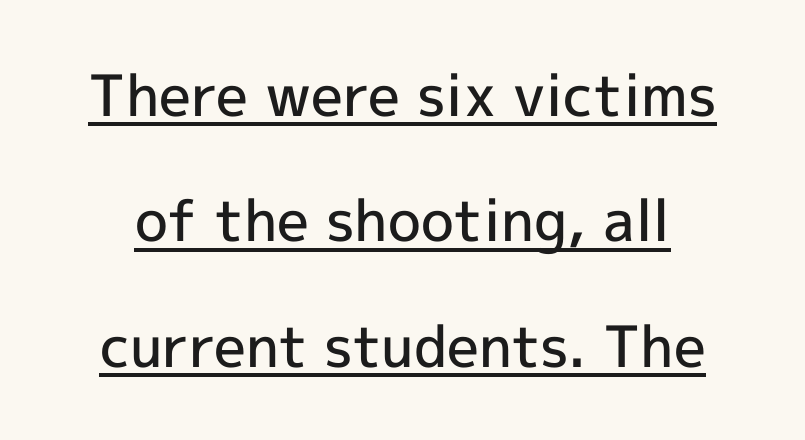
The image shows 57 px semibold sans-serif type, upright; set loose line spacing (2.2x), normal letter spacing, underlined; a medium x-height.
